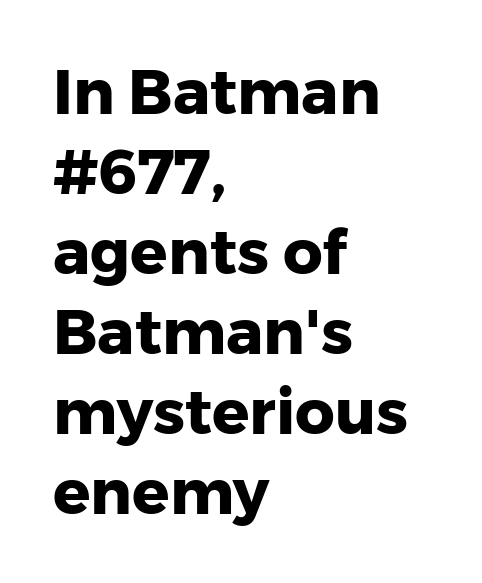
{"serif": "no", "italic": "no", "bold": "yes", "weight": "heavy", "width": "normal", "stroke_contrast": "low", "x_height": "medium", "monospaced": "no", "underline": "no", "align": "left", "line_spacing": "normal", "line_spacing_ratio": 1.29, "letter_spacing": "normal", "letter_spacing_em": 0.0, "glyph_px": 62}
